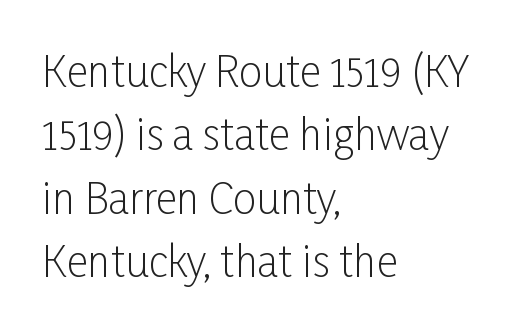
{"serif": "no", "italic": "no", "bold": "no", "weight": "light", "width": "condensed", "stroke_contrast": "low", "x_height": "medium", "monospaced": "no", "underline": "no", "align": "left", "line_spacing": "normal", "line_spacing_ratio": 1.51, "letter_spacing": "normal", "letter_spacing_em": 0.0, "glyph_px": 42}
